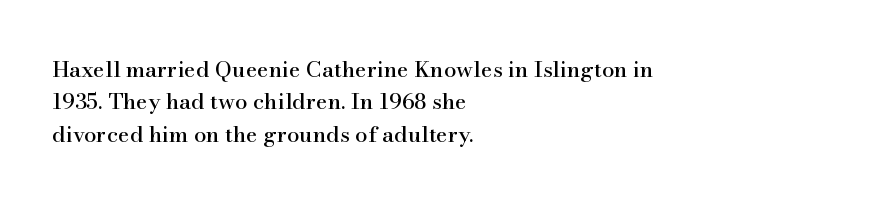
The image shows 22 px text type, upright; set left-aligned, normal line spacing (1.47x), normal letter spacing, not underlined.
